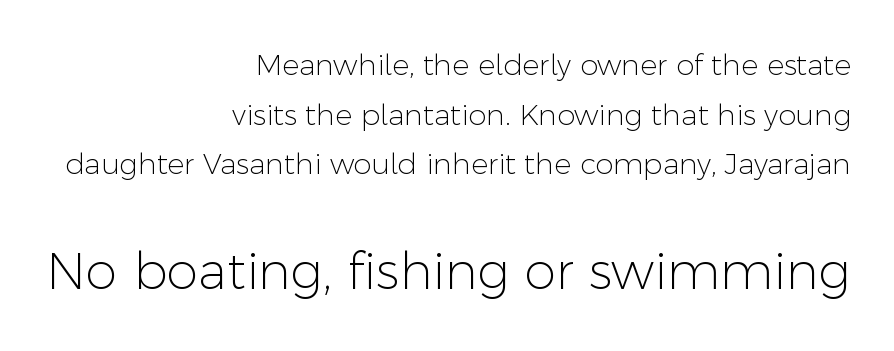
{"serif": "no", "italic": "no", "bold": "no", "weight": "light", "width": "normal", "stroke_contrast": "low", "x_height": "medium", "monospaced": "no", "underline": "no", "align": "right", "line_spacing_ratio": 1.71, "letter_spacing": "normal", "letter_spacing_em": 0.0, "larger_block": "second", "size_ratio": 1.76, "glyph_px": 51}
